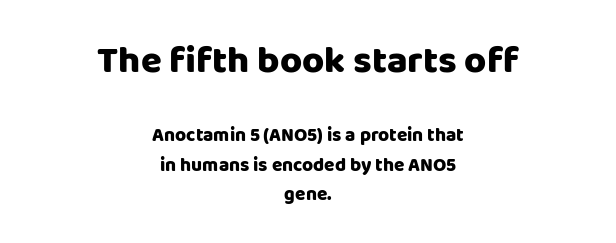
Does the type have serifs? No, each stem ends abruptly. These lines keep a tight, regular rhythm from letter to letter. Bare-footed words on every line. The passage shown begins with its larger block and ends with its smaller one.
